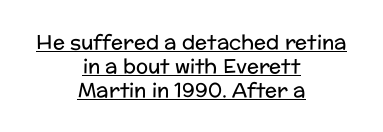
The lettering is marked with a stroke running underneath it. Weight: regular or lighter. A centered setting, common on invitations and titles, is used for this passage. Ordinary non-slanted type is in use. In terms of letterspacing, this is plain default setting.
